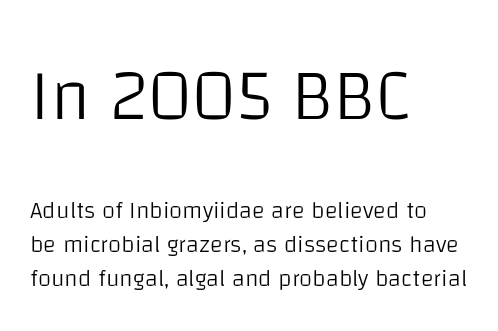
Q: Is the text bold? A: No.
Q: Is the text italic (slanted)? A: No, it is upright.
Q: Is the typeface a serif or a sans-serif typeface? A: Sans-serif.
Q: Is the text underlined? A: No.
Q: How is the paragraph aligned? A: Left-aligned.
Q: Is the spacing between letters normal or unusually wide? A: Normal.
Q: Is the spacing between lines tight, normal or loose? A: Normal.
Q: Which block of text is set in a larger size, the first (top) or the second (bottom)? A: The first (top) one.
Q: Width (condensed, normal, or wide)? A: Normal.
Q: Stroke contrast? A: Low.
Q: x-height? A: Large.
Q: Monospaced? A: No.
